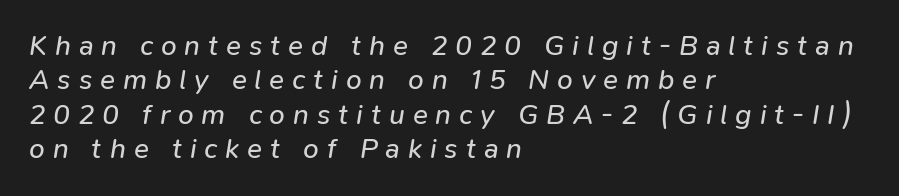
These lines are rendered in a variable-pitch font. The space beneath each line is pristine and unruled. These lines have a slow, spaced-out rhythm from letter to letter. The passage shown leans; its letterforms are oblique.
